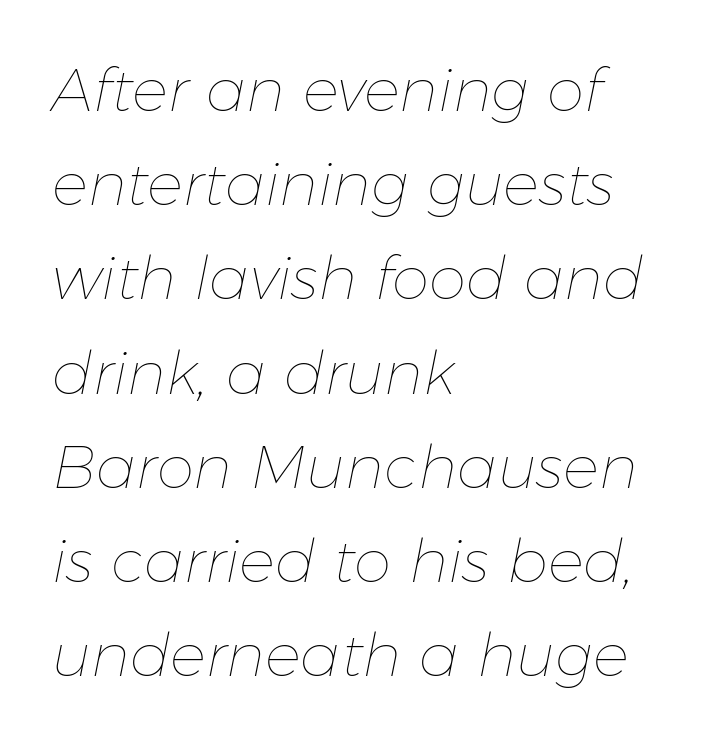
Do the characters align in a grid? No, the font is proportional. Descender tails drop into unmarked territory. The letters look calm and open, with moderate or lighter stems. The rendering keeps characters at their native spacing. Leading: standard. Every character sits at an angle, as italics do.
